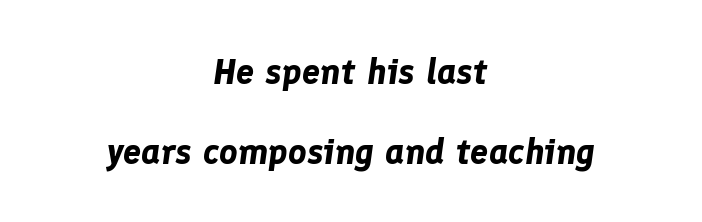
{"italic": "yes", "lean": "right", "slant_degrees": 8, "bold": "yes", "weight": "bold", "width": "normal", "stroke_contrast": "low", "x_height": "medium", "monospaced": "no", "underline": "no", "align": "center", "line_spacing": "loose", "line_spacing_ratio": 2.21, "letter_spacing": "normal", "letter_spacing_em": 0.0, "glyph_px": 36}
